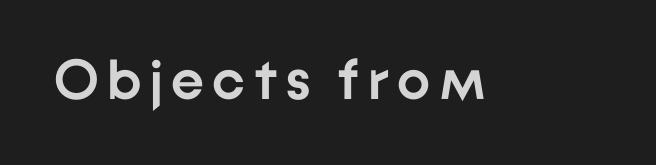
Posture: straight, roman, zero tilt. The space beneath each line is pristine and unruled. Strokes here are thick enough to call this a true bold. Proportional: the letters do not fall into vertical columns. The text was rendered using a sans face with plain stroke endings.
